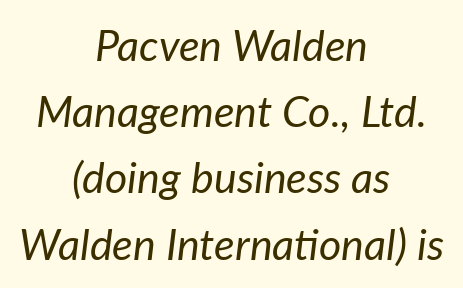
These lines are rendered in a variable-pitch font. No chunkiness to these letters — they're not bold. A normal amount of white space separates one row of letters from the next. Is the letter spacing exaggerated? No — it looks like the ordinary default. These lines were composed using italics.
